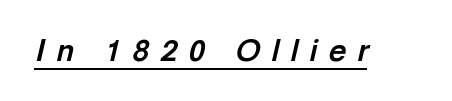
The image shows 30 px bold type, italic (leaning right); set unusually wide letter spacing (+0.38 em), underlined; a medium x-height.
